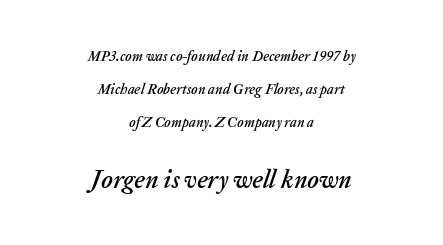
Q: Is the text italic (slanted)? A: Yes, it leans right by about 20 degrees.
Q: Is the text underlined? A: No.
Q: How is the paragraph aligned? A: Centered.
Q: Is the spacing between letters normal or unusually wide? A: Normal.
Q: Is the spacing between lines tight, normal or loose? A: Loose.
Q: Which block of text is set in a larger size, the first (top) or the second (bottom)? A: The second (bottom) one.
